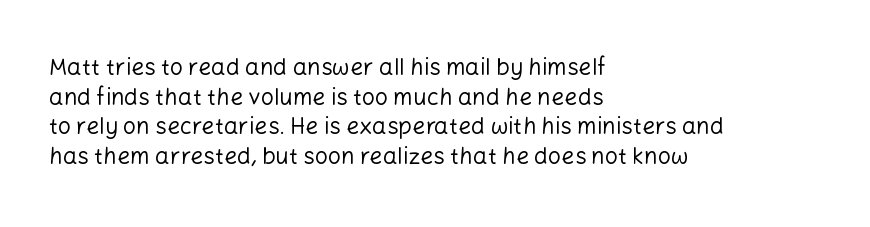
The lines sit at an ordinary, default distance from one another. The rag falls on the right side of this text block. The characters are drawn with everyday or finer stroke widths. Descender tails drop into unmarked territory.
